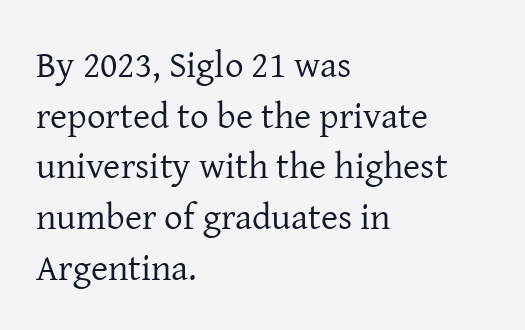
The image shows 37 px regular-weight serif type, upright; set left-aligned, normal line spacing (1.37x), normal letter spacing, not underlined; low stroke contrast and a medium x-height.
